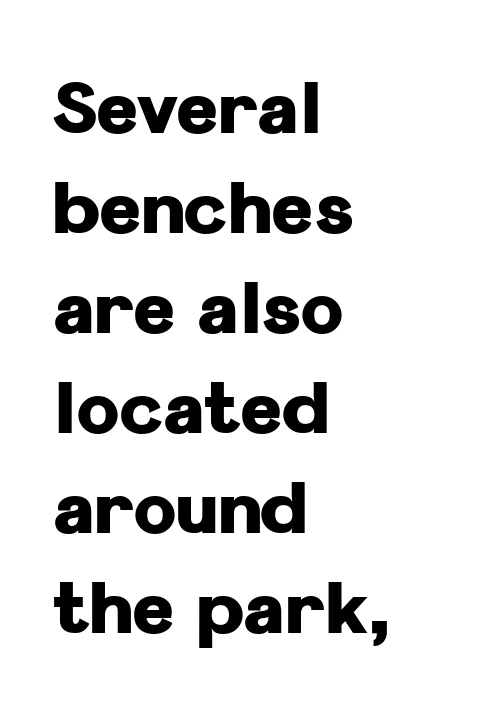
Is the block centered? No — it sits flush against the left margin. The type sits square on the baseline with zero lean. The letters are bold, with thick, heavy strokes. Nothing sits at the stroke ends, so this counts as sans-serif. Honestly, the row spacing looks completely unremarkable. These lines keep a tight, regular rhythm from letter to letter.
